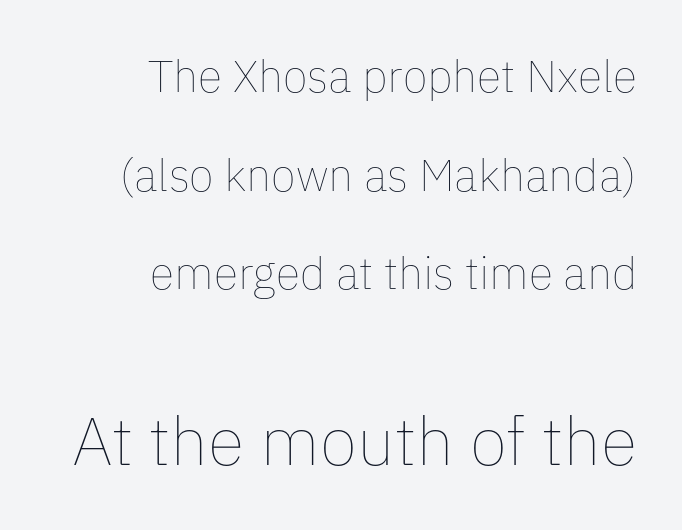
These two chunks differ in scale, with the bottom chunk taking the larger measure. The letters stand straight up with perfectly vertical stems. Each new line begins a long way beneath the previous one. Is the block centered? No — it sits flush against the right margin. Summary of weight: not heavy and not bold.
